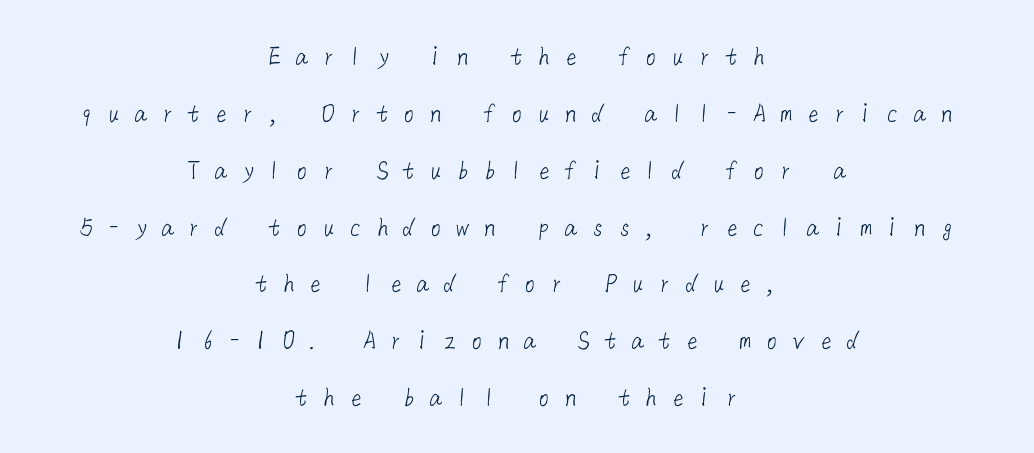
{"serif": "no", "bold": "no", "weight": "light", "width": "normal", "stroke_contrast": "low", "x_height": "medium", "underline": "no", "align": "center", "line_spacing": "loose", "line_spacing_ratio": 2.03, "letter_spacing": "wide", "letter_spacing_em": 0.46, "glyph_px": 28}
